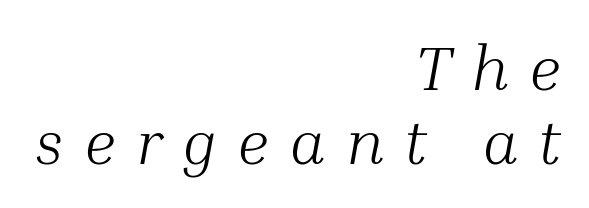
The image shows 63 px light serif type, italic (leaning right); set right-aligned, line spacing 1.18x, unusually wide letter spacing (+0.32 em), not underlined; medium stroke contrast and a medium x-height.
